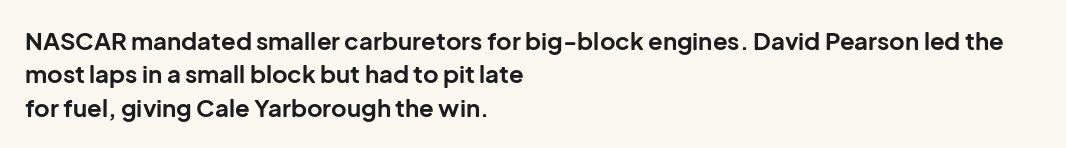
You can tell it's not italic because the verticals are truly vertical. Descender tails drop into unmarked territory. Baseline-to-baseline distance is the conventional proportion of letter height. Nobody touched the tracking dial on this one. Thick stems and heavy bowls — unmistakably bold. One-word summary of the alignment: left.
